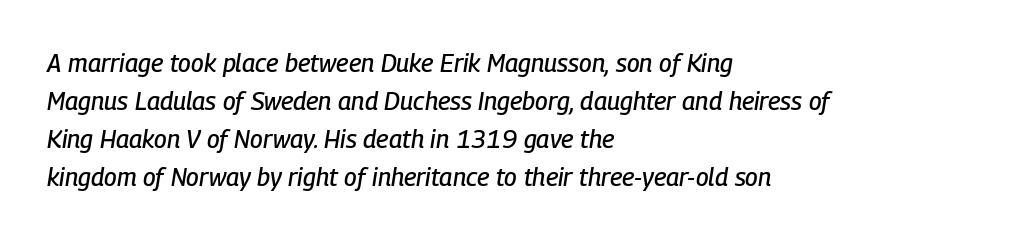
{"italic": "yes", "lean": "right", "slant_degrees": 9, "underline": "no", "align": "left", "line_spacing": "normal", "line_spacing_ratio": 1.52, "letter_spacing": "normal", "letter_spacing_em": 0.0, "glyph_px": 25}
